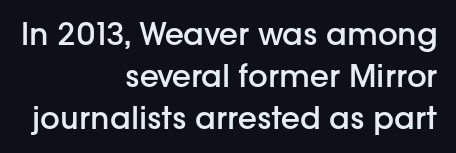
A student would call this right alignment; a typographer would say flush right, rag left. The space beneath each line is pristine and unruled. Students, observe: this is what conventionally led text looks like. Tracking here is standard; glyphs follow each other at the usual distance.
